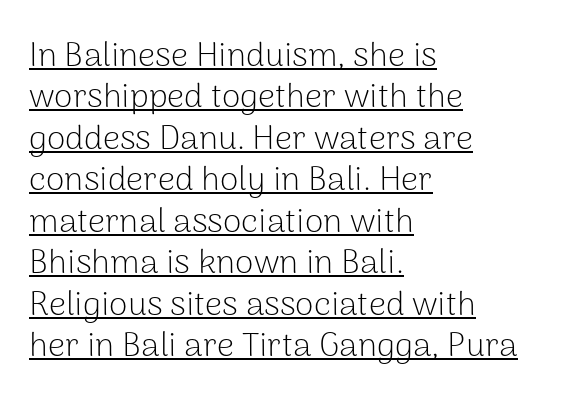
The image shows 34 px light sans-serif type, upright; set left-aligned, line spacing 1.22x, normal letter spacing, underlined; low stroke contrast and a medium x-height.
